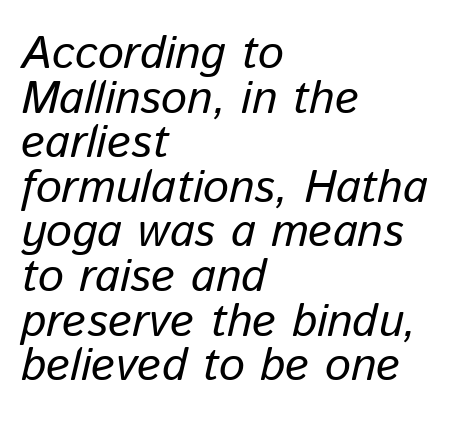
The image shows 46 px regular-weight type, italic (leaning right); set left-aligned, tight line spacing (0.97x), normal letter spacing, not underlined; low stroke contrast and a medium x-height.
